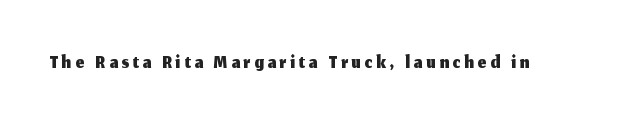
Examine the stroke ends and you'll find no serifs. The passage shown is not underscored anywhere. Nope, not italic — everything's standing straight. Here the designer chose a conventional face with non-uniform glyph widths.
